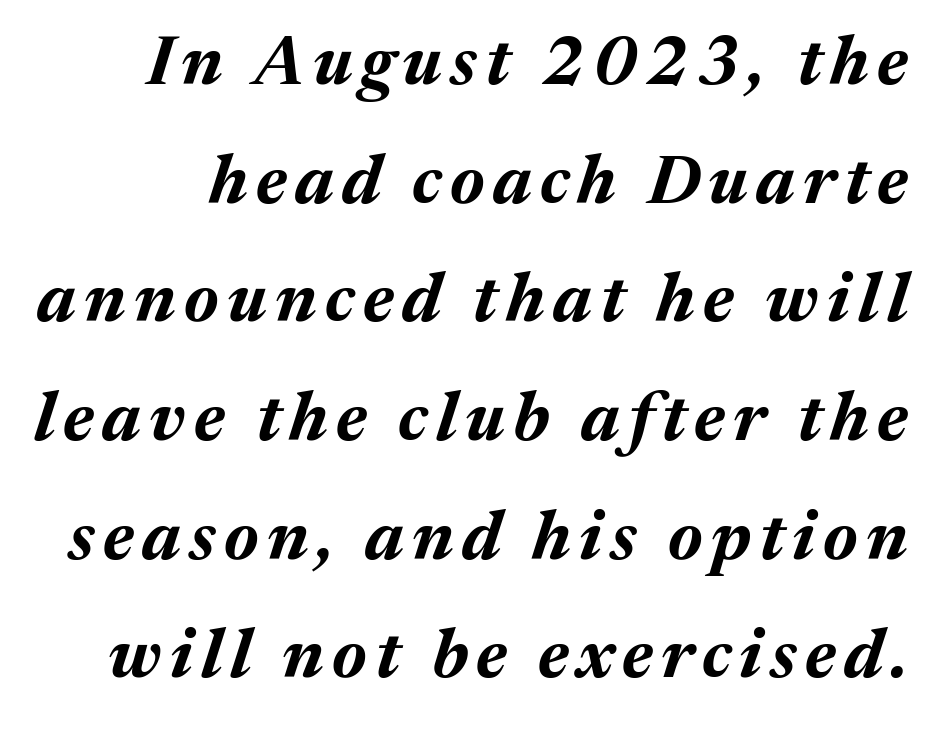
{"italic": "yes", "lean": "right", "slant_degrees": 17, "bold": "yes", "weight": "bold", "width": "normal", "stroke_contrast": "medium", "x_height": "medium", "monospaced": "no", "underline": "no", "line_spacing_ratio": 1.72, "glyph_px": 69}
